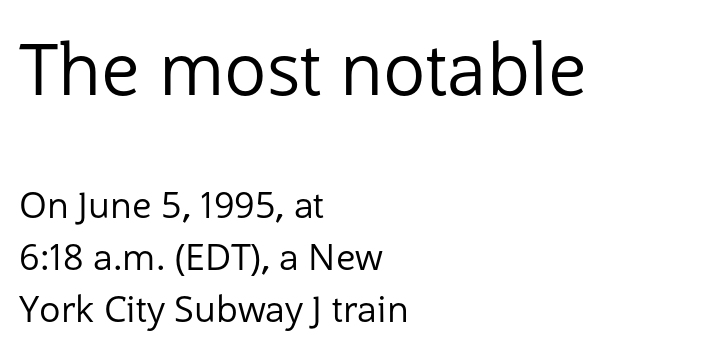
The image shows 71 px regular-weight sans-serif type, upright; set left-aligned, normal line spacing (1.45x), normal letter spacing, not underlined; the first (top) block is 1.97x larger; low stroke contrast and a medium x-height.
